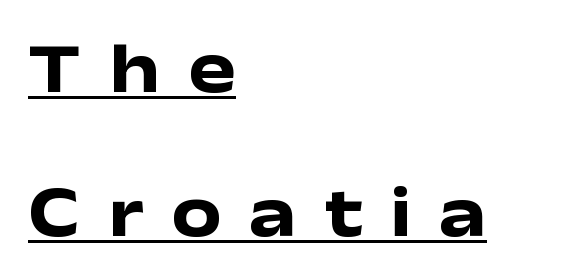
Q: Is the text bold? A: Yes.
Q: Is the text italic (slanted)? A: No, it is upright.
Q: Is the typeface a serif or a sans-serif typeface? A: Sans-serif.
Q: Is the text underlined? A: Yes.
Q: How is the paragraph aligned? A: Left-aligned.
Q: Is the spacing between letters normal or unusually wide? A: Unusually wide.
Q: Is the spacing between lines tight, normal or loose? A: Loose.
Q: Width (condensed, normal, or wide)? A: Wide.
Q: Stroke contrast? A: Low.
Q: x-height? A: Medium.
Q: Monospaced? A: No.
